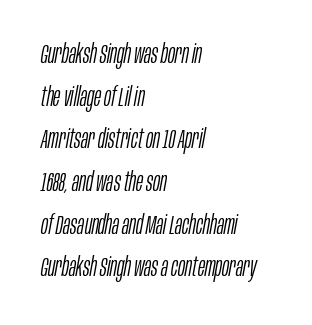
Q: Is the text bold? A: No.
Q: Is the text italic (slanted)? A: Yes, it leans right by about 10 degrees.
Q: Is the text underlined? A: No.
Q: How is the paragraph aligned? A: Left-aligned.
Q: Is the spacing between letters normal or unusually wide? A: Normal.
Q: Is the spacing between lines tight, normal or loose? A: Normal.
